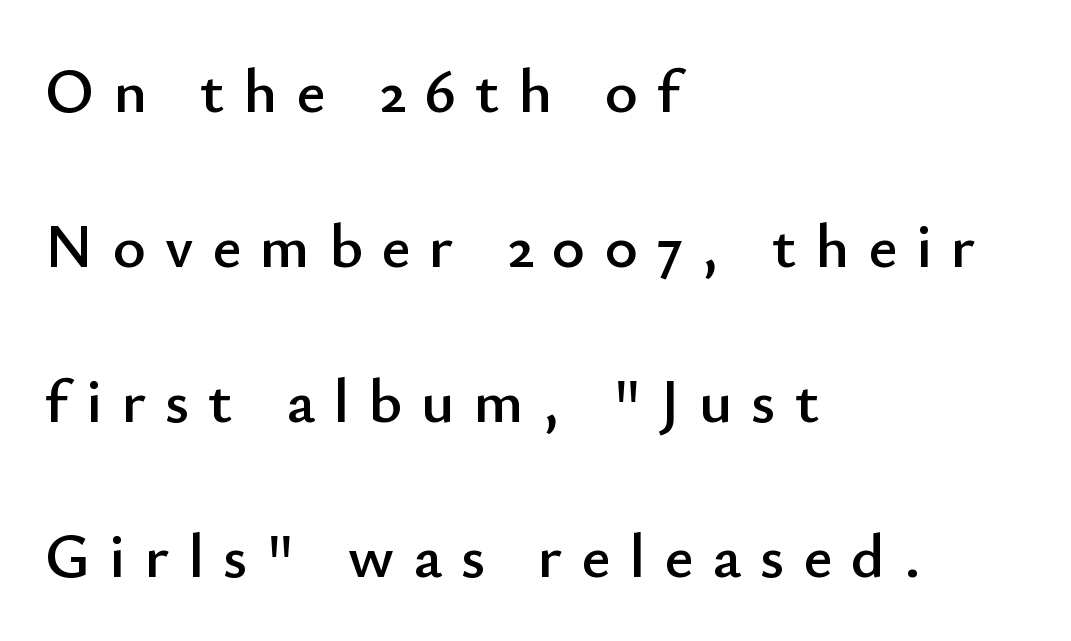
The image shows 63 px sans-serif type, upright; set left-aligned, loose line spacing (2.46x), unusually wide letter spacing (+0.3 em), not underlined; low stroke contrast and a small x-height.
